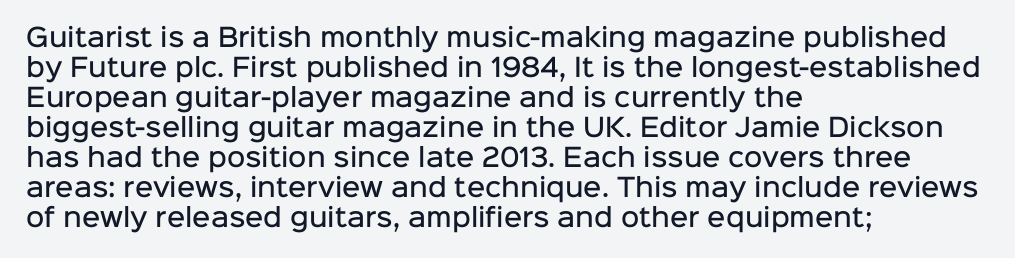
Q: Is the text bold? A: Semi-bold.
Q: Is the text italic (slanted)? A: No, it is upright.
Q: Is the text underlined? A: No.
Q: How is the paragraph aligned? A: Left-aligned.
Q: Is the spacing between letters normal or unusually wide? A: Normal.
